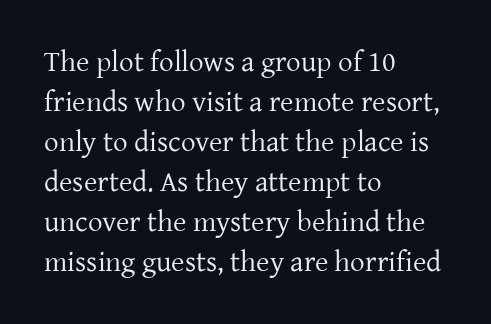
{"serif": "yes", "italic": "no", "bold": "no", "weight": "regular", "width": "normal", "stroke_contrast": "low", "x_height": "medium", "monospaced": "no", "underline": "no", "align": "left", "line_spacing": "normal", "line_spacing_ratio": 1.38, "letter_spacing": "normal", "letter_spacing_em": 0.0, "glyph_px": 29}
